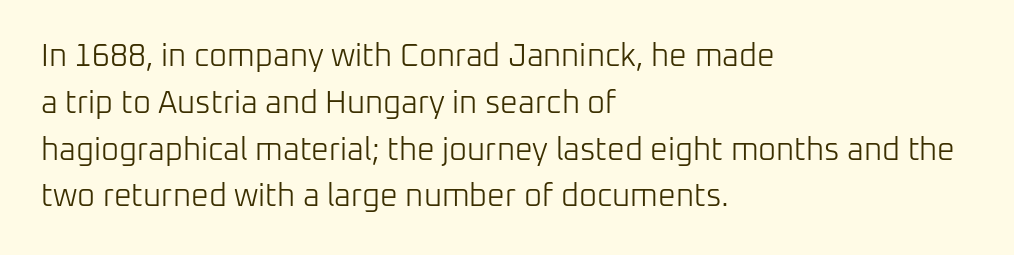
The image shows 31 px light sans-serif type, upright; set left-aligned, normal line spacing (1.51x), normal letter spacing, not underlined; low stroke contrast and a medium x-height.
